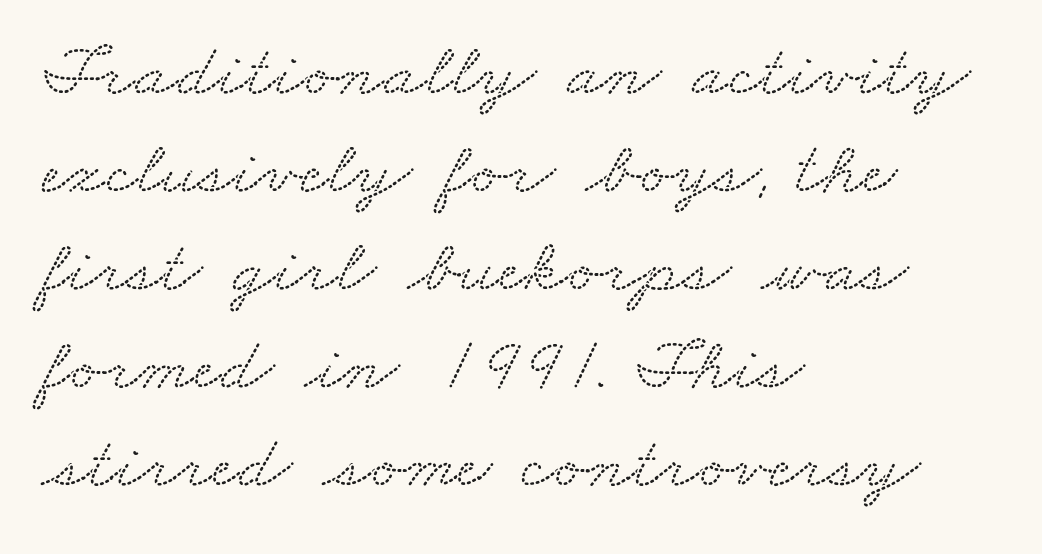
{"width": "wide", "stroke_contrast": "low", "x_height": "small", "monospaced": "no", "underline": "no", "align": "left", "line_spacing": "normal", "line_spacing_ratio": 1.29, "letter_spacing": "normal", "letter_spacing_em": 0.0, "glyph_px": 76}
